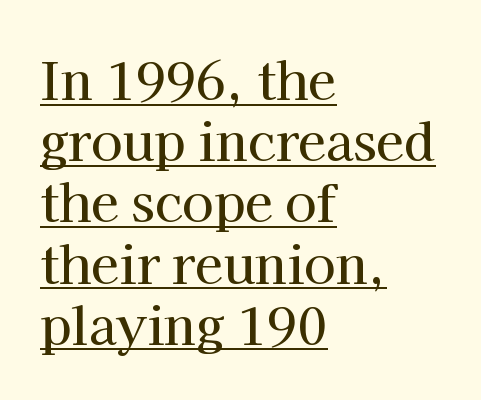
Q: Is the text italic (slanted)? A: No, it is upright.
Q: Is the typeface a serif or a sans-serif typeface? A: Serif.
Q: Is the text underlined? A: Yes.
Q: How is the paragraph aligned? A: Left-aligned.
Q: Is the spacing between letters normal or unusually wide? A: Normal.
Q: Width (condensed, normal, or wide)? A: Normal.
Q: Stroke contrast? A: High.
Q: x-height? A: Medium.
Q: Monospaced? A: No.
